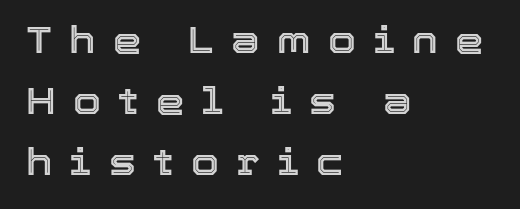
The image shows 36 px text type, upright; set left-aligned, normal line spacing (1.69x), unusually wide letter spacing (+0.48 em), not underlined; a medium x-height.
